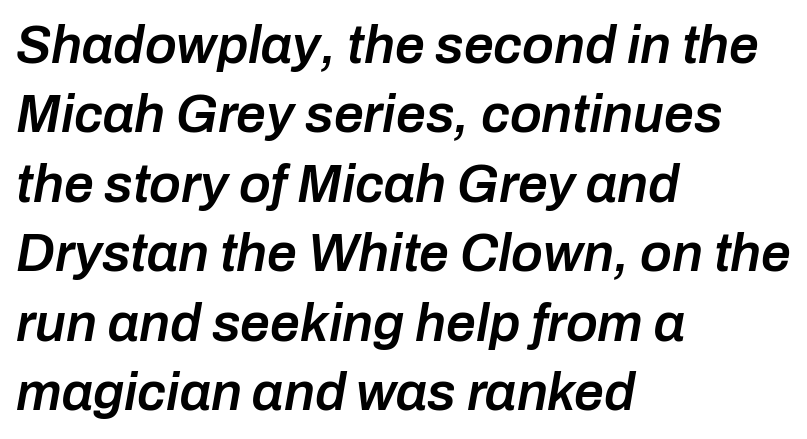
Q: Is the text bold? A: Semi-bold.
Q: Is the text italic (slanted)? A: Yes, it leans right by about 10 degrees.
Q: Is the text underlined? A: No.
Q: How is the paragraph aligned? A: Left-aligned.
Q: Is the spacing between letters normal or unusually wide? A: Normal.
Q: Is the spacing between lines tight, normal or loose? A: Normal.
Q: Width (condensed, normal, or wide)? A: Normal.
Q: Stroke contrast? A: Low.
Q: x-height? A: Medium.
Q: Monospaced? A: No.
